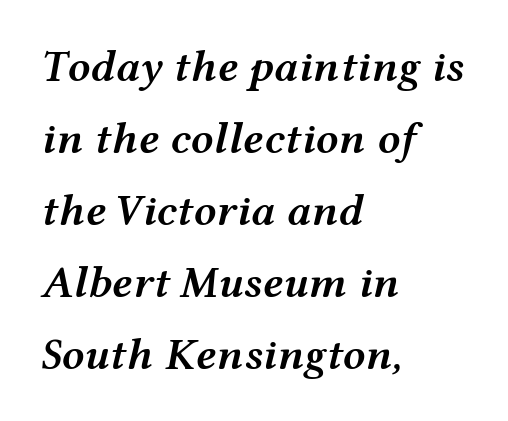
Q: Is the text bold? A: Semi-bold.
Q: Is the text italic (slanted)? A: Yes, it leans right by about 12 degrees.
Q: Is the text underlined? A: No.
Q: How is the paragraph aligned? A: Left-aligned.
Q: Is the spacing between letters normal or unusually wide? A: Normal.
Q: Is the spacing between lines tight, normal or loose? A: Normal.
Q: Width (condensed, normal, or wide)? A: Wide.
Q: Stroke contrast? A: Medium.
Q: x-height? A: Medium.
Q: Monospaced? A: No.
